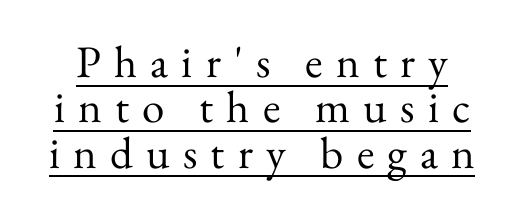
Proportional: the letters do not fall into vertical columns. The words here are underlined. The passage shown stacks its lines with hardly any gap. Honestly, the letter spacing is so wide it's the main thing you notice. Heft: none added — not bold. Posture: vertical.
